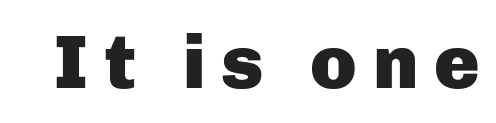
The image shows 76 px heavy sans-serif type, upright; set unusually wide letter spacing (+0.21 em), not underlined; low stroke contrast and a medium x-height.
